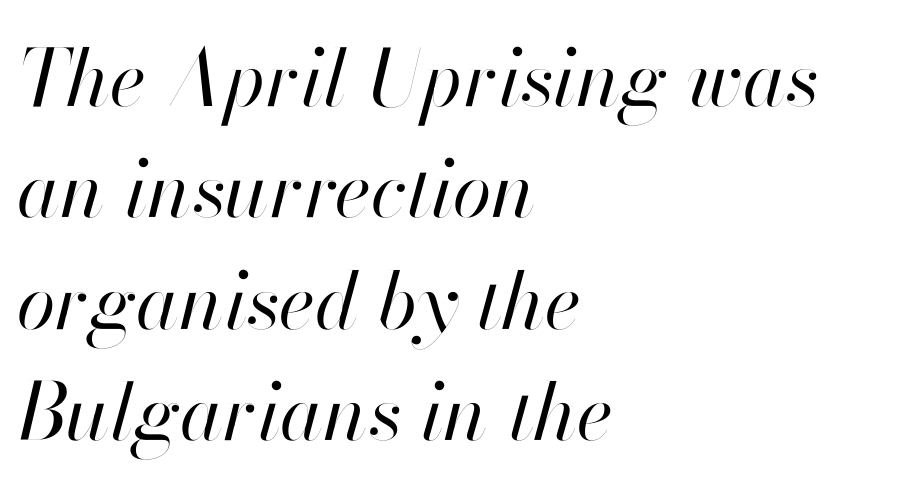
The image shows 79 px regular-weight type, italic (leaning right); set left-aligned, normal line spacing (1.41x), normal letter spacing, not underlined; high stroke contrast and a small x-height.
